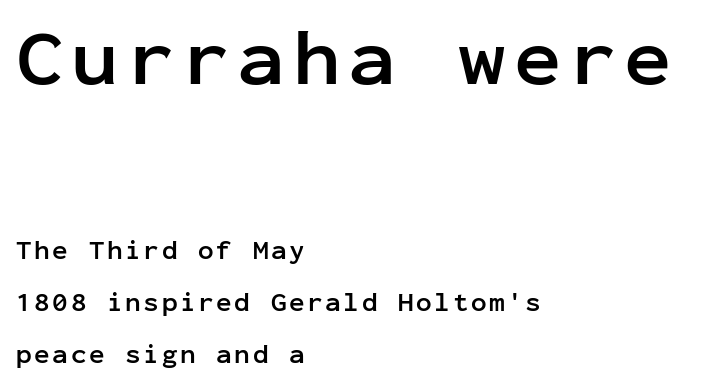
{"serif": "no", "italic": "no", "bold": "yes", "weight": "semibold", "width": "normal", "stroke_contrast": "low", "x_height": "medium", "monospaced": "yes", "underline": "no", "align": "left", "line_spacing": "loose", "line_spacing_ratio": 1.99, "larger_block": "first", "size_ratio": 3.04, "glyph_px": 79}
